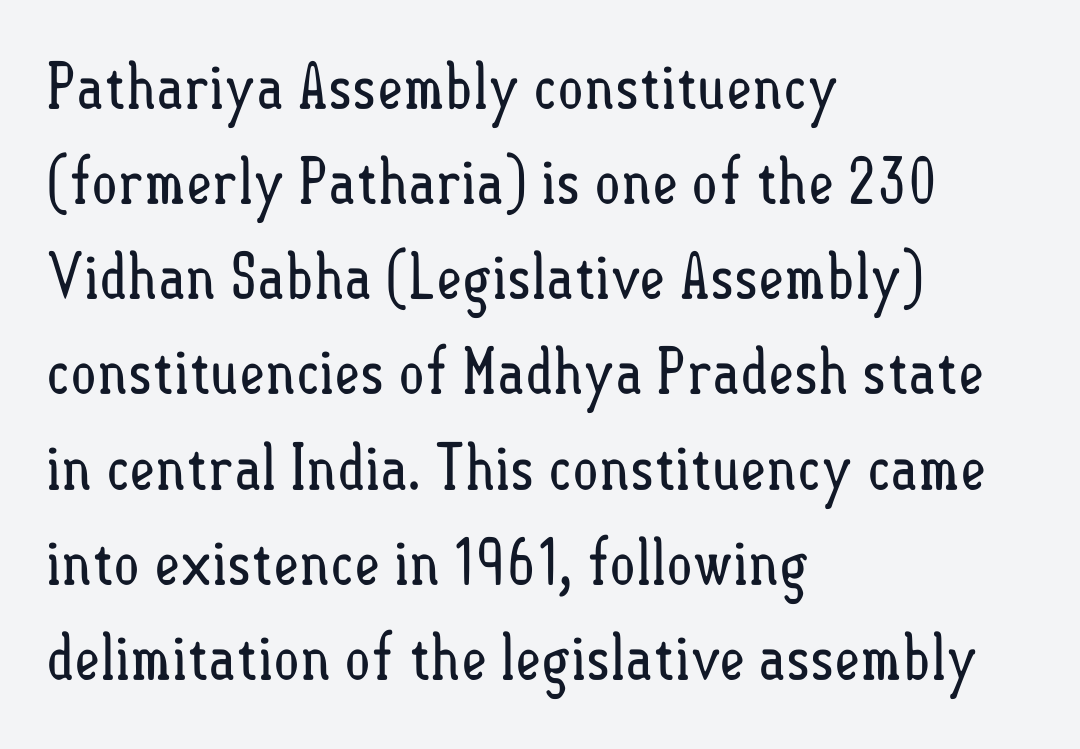
Q: Is the text bold? A: No.
Q: Is the text italic (slanted)? A: No, it is upright.
Q: Is the text underlined? A: No.
Q: How is the paragraph aligned? A: Left-aligned.
Q: Is the spacing between letters normal or unusually wide? A: Normal.
Q: Is the spacing between lines tight, normal or loose? A: Normal.
Q: Width (condensed, normal, or wide)? A: Condensed.
Q: Stroke contrast? A: Low.
Q: x-height? A: Small.
Q: Monospaced? A: No.
